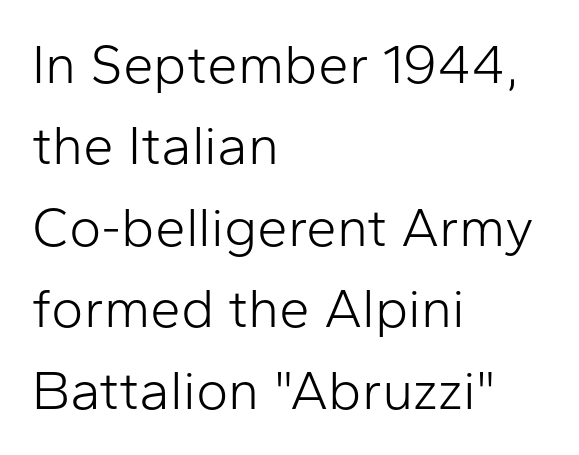
Q: Is the text bold? A: No.
Q: Is the text italic (slanted)? A: No, it is upright.
Q: Is the typeface a serif or a sans-serif typeface? A: Sans-serif.
Q: Is the text underlined? A: No.
Q: How is the paragraph aligned? A: Left-aligned.
Q: Is the spacing between letters normal or unusually wide? A: Normal.
Q: Is the spacing between lines tight, normal or loose? A: Normal.
Q: Width (condensed, normal, or wide)? A: Normal.
Q: Stroke contrast? A: Low.
Q: x-height? A: Medium.
Q: Monospaced? A: No.
